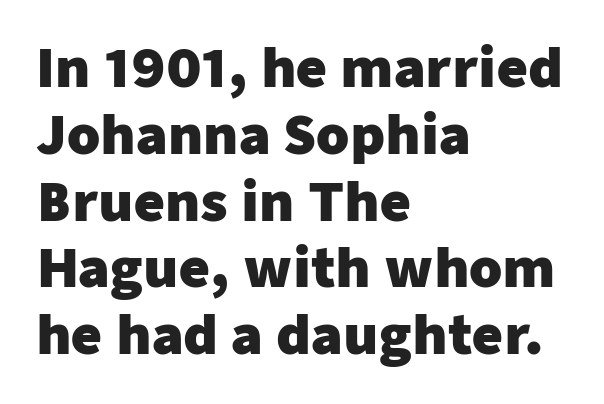
Successive baselines arrive at the customary interval. These lines keep a tight, regular rhythm from letter to letter. Visually the block forms a straight wall on the left and a jagged coastline on the right. Italic? Not at all — the glyphs are vertical. Serifs: no, the terminals of the letterforms are clean.
